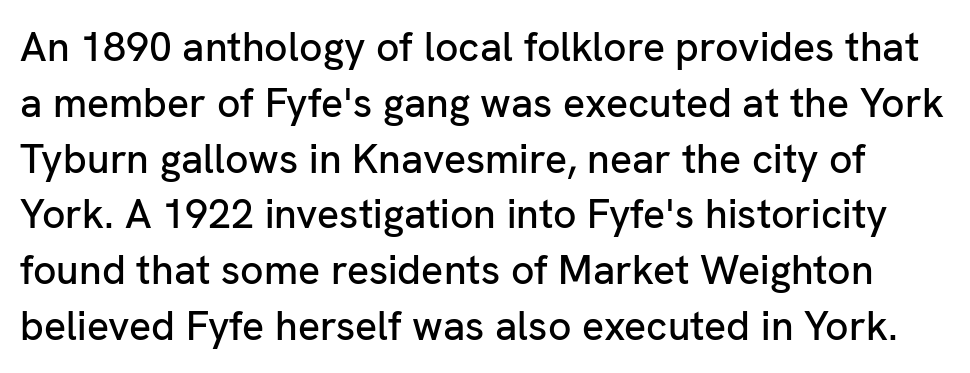
The image shows 41 px sans-serif type, upright; set normal line spacing (1.36x), normal letter spacing, not underlined; low stroke contrast and a medium x-height.
